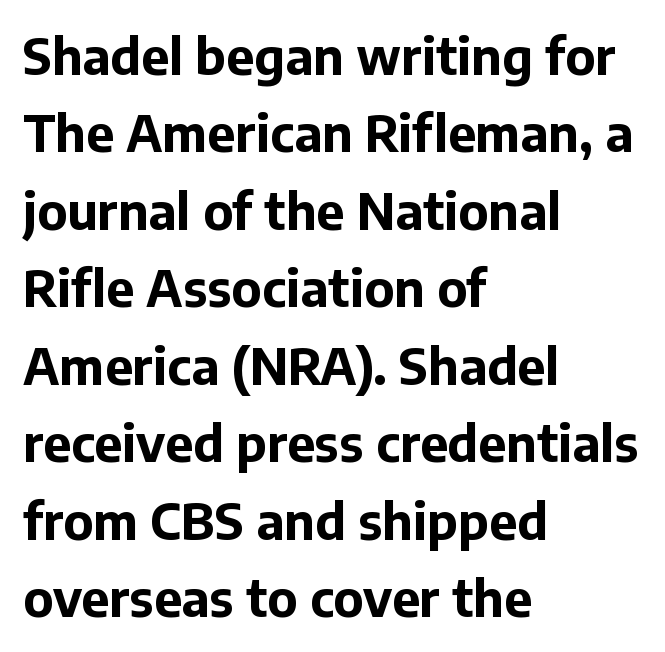
The face used here is proportionally spaced, like ordinary book or web type. Reading down the column, the eye jumps a familiar distance to each next line. Unlike a traditional serif, this face leaves its strokes unadorned. Each glyph is drawn with heavy, bold strokes. Does the copy run flush right? No — it runs flush left. This rendering leaves character spacing at its baseline value.
